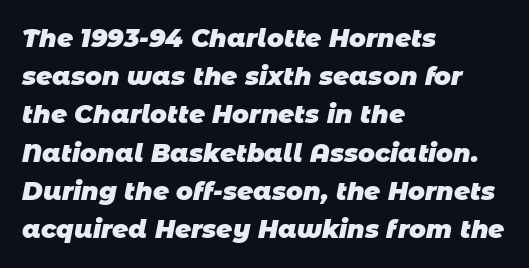
The image shows 25 px bold type; set left-aligned, normal line spacing (1.53x), normal letter spacing, not underlined.
